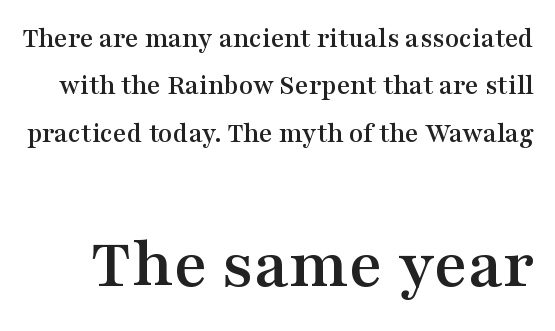
A typesetter would call this zero additional tracking. Decoration check: the copy has no underline. The passage shown begins with its smaller block and ends with its larger one. To sum up the face: it has serifs. Is this a fixed-width face? No — the glyphs have proportional, varying widths. The rendering uses a moderate line-height, typical for paragraphs.
